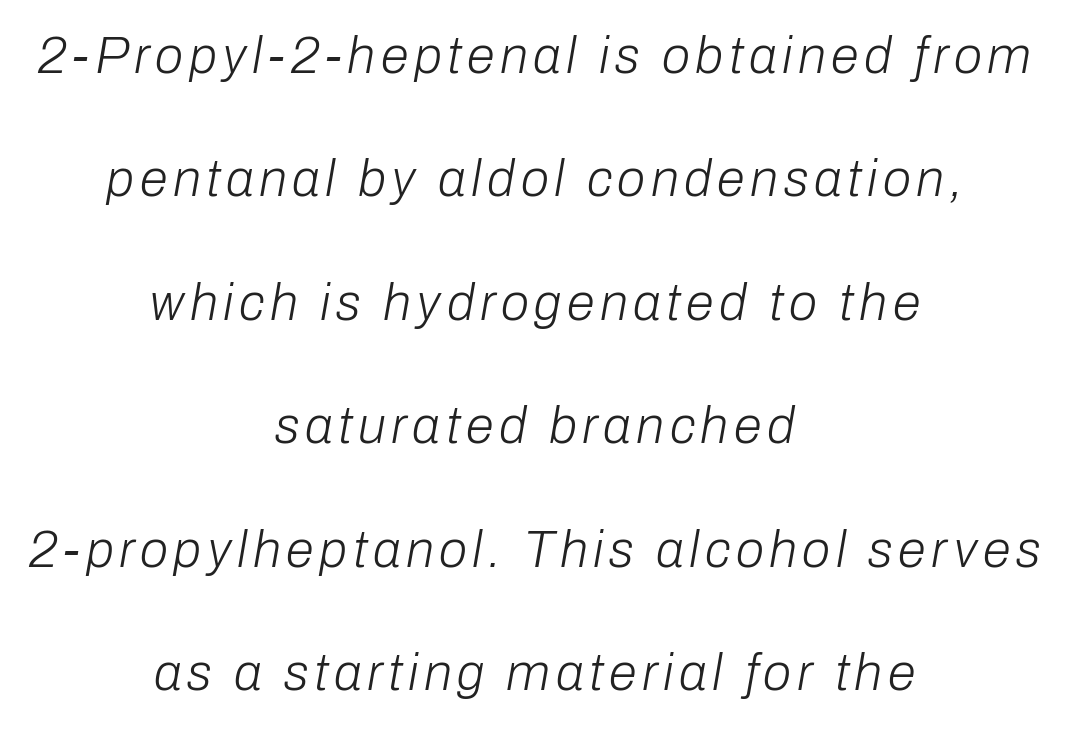
{"italic": "yes", "lean": "right", "slant_degrees": 10, "bold": "no", "weight": "light", "width": "normal", "stroke_contrast": "low", "x_height": "medium", "monospaced": "no", "underline": "no", "align": "center", "line_spacing": "loose", "line_spacing_ratio": 2.42, "glyph_px": 51}
